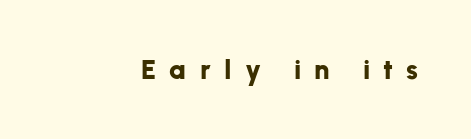
{"italic": "no", "bold": "yes", "underline": "no", "letter_spacing": "wide", "letter_spacing_em": 0.49, "glyph_px": 27}
